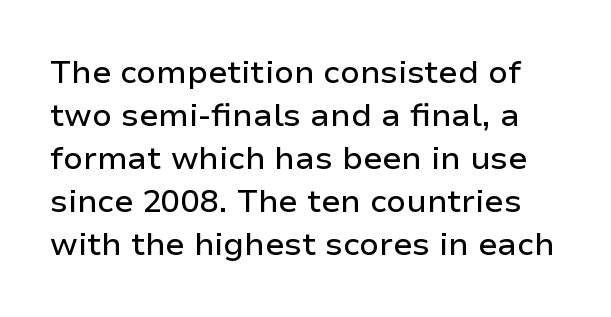
The image shows 32 px sans-serif type, upright; set normal line spacing (1.34x), normal letter spacing, not underlined; low stroke contrast and a medium x-height.
